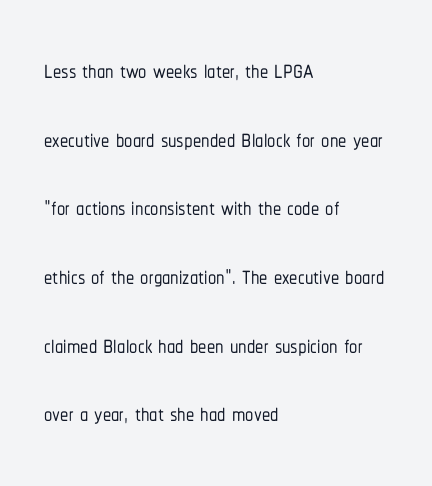
The image shows 33 px condensed sans-serif type, upright; set left-aligned, loose line spacing (2.08x), normal letter spacing, not underlined; low stroke contrast and a medium x-height.
